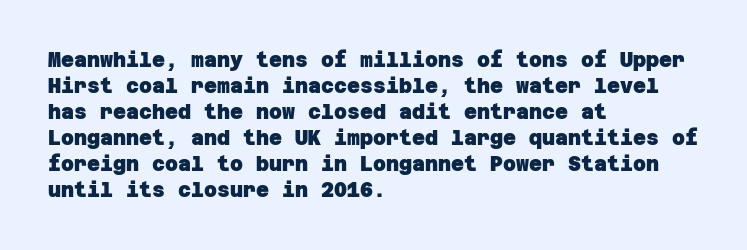
{"bold": "yes", "underline": "no", "align": "left", "line_spacing": "normal", "line_spacing_ratio": 1.3, "letter_spacing": "normal", "letter_spacing_em": 0.0, "glyph_px": 20}
